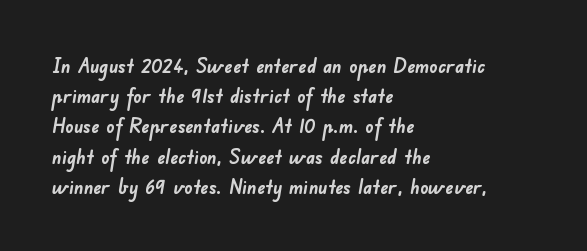
{"bold": "yes", "underline": "no", "align": "left", "line_spacing": "normal", "line_spacing_ratio": 1.51, "letter_spacing": "normal", "letter_spacing_em": 0.0, "glyph_px": 20}
